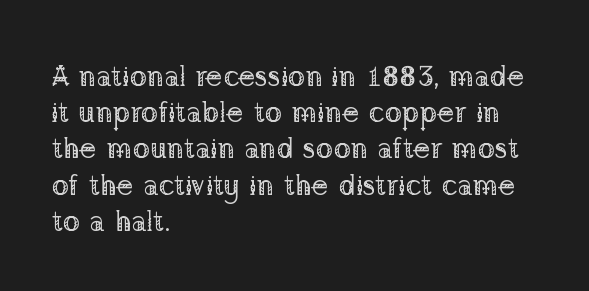
Q: Is the text bold? A: No.
Q: Is the text italic (slanted)? A: No, it is upright.
Q: Is the typeface a serif or a sans-serif typeface? A: Serif.
Q: Is the text underlined? A: No.
Q: How is the paragraph aligned? A: Left-aligned.
Q: Is the spacing between letters normal or unusually wide? A: Normal.
Q: Is the spacing between lines tight, normal or loose? A: Normal.
Q: Width (condensed, normal, or wide)? A: Normal.
Q: Stroke contrast? A: Low.
Q: x-height? A: Medium.
Q: Monospaced? A: No.
